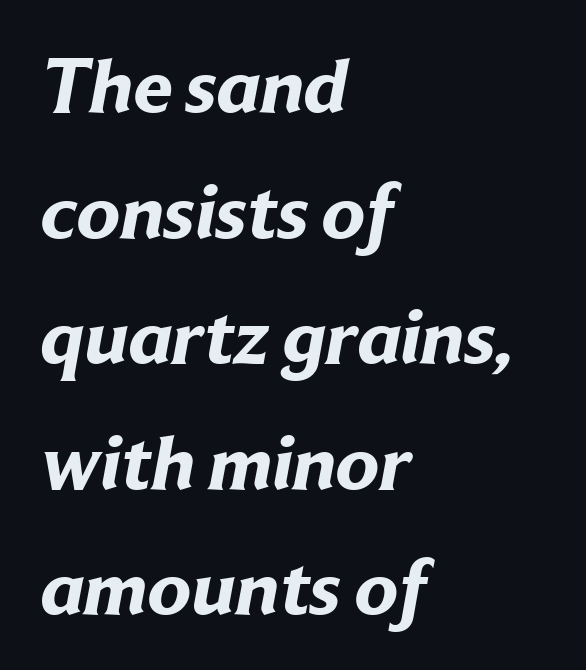
Spacing verdict: proportional, widths tailored to each character. The ragged edge is on the right, which tells us the setting is flush left. Nobody drew a line under any word here. What weight is shown? A full bold with thick strokes. The designer left line spacing at the default. These lines keep a tight, regular rhythm from letter to letter.
